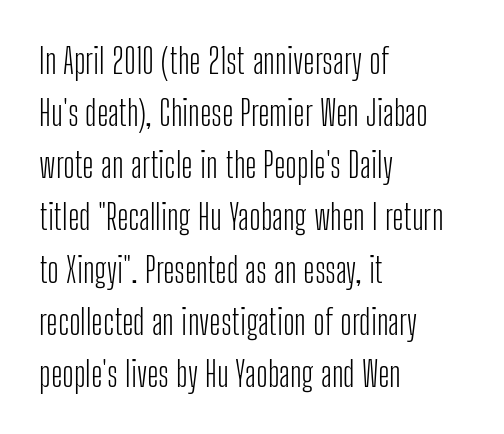
Q: Is the text bold? A: No.
Q: Is the text italic (slanted)? A: No, it is upright.
Q: Is the typeface a serif or a sans-serif typeface? A: Sans-serif.
Q: Is the text underlined? A: No.
Q: How is the paragraph aligned? A: Left-aligned.
Q: Is the spacing between letters normal or unusually wide? A: Normal.
Q: Is the spacing between lines tight, normal or loose? A: Normal.
Q: Width (condensed, normal, or wide)? A: Condensed.
Q: Stroke contrast? A: Low.
Q: x-height? A: Medium.
Q: Monospaced? A: No.
